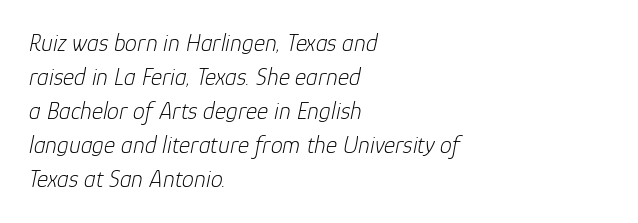
Q: Is the text bold? A: No.
Q: Is the text italic (slanted)? A: Yes, it leans right by about 12 degrees.
Q: Is the text underlined? A: No.
Q: How is the paragraph aligned? A: Left-aligned.
Q: Is the spacing between letters normal or unusually wide? A: Normal.
Q: Is the spacing between lines tight, normal or loose? A: Normal.
